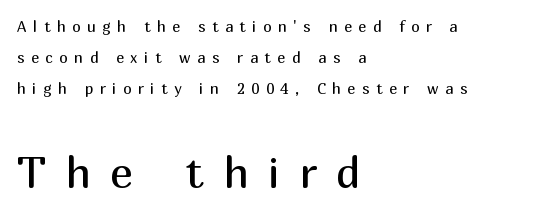
Q: Is the text bold? A: No.
Q: Is the text italic (slanted)? A: No, it is upright.
Q: Is the typeface a serif or a sans-serif typeface? A: Sans-serif.
Q: Is the text underlined? A: No.
Q: How is the paragraph aligned? A: Left-aligned.
Q: Is the spacing between letters normal or unusually wide? A: Unusually wide.
Q: Is the spacing between lines tight, normal or loose? A: Loose.
Q: Which block of text is set in a larger size, the first (top) or the second (bottom)? A: The second (bottom) one.
Q: Width (condensed, normal, or wide)? A: Normal.
Q: Stroke contrast? A: Medium.
Q: x-height? A: Medium.
Q: Monospaced? A: No.
